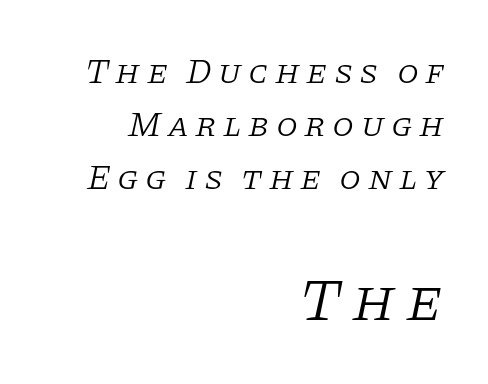
{"serif": "yes", "italic": "yes", "lean": "right", "slant_degrees": 11, "bold": "no", "weight": "light", "width": "normal", "stroke_contrast": "low", "x_height": "large", "monospaced": "no", "underline": "no", "align": "right", "line_spacing": "normal", "line_spacing_ratio": 1.52, "larger_block": "second", "size_ratio": 1.74, "glyph_px": 61}
